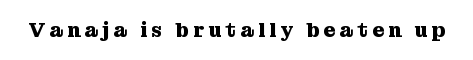
Strokes here are thick enough to call this a true bold. Substantial extra tracking has been applied to these lines. Only glyphs here, with clear space below each row. Designer's note — italics off, roman on.
